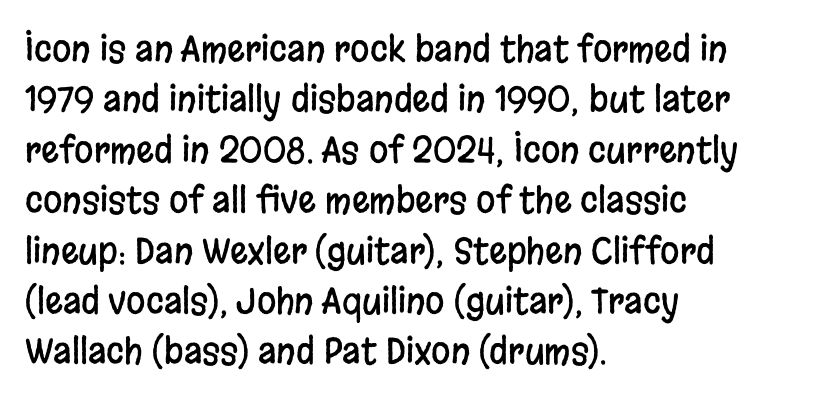
{"serif": "no", "italic": "no", "width": "condensed", "stroke_contrast": "low", "x_height": "large", "monospaced": "no", "underline": "no", "align": "left", "line_spacing": "normal", "line_spacing_ratio": 1.44, "letter_spacing": "normal", "letter_spacing_em": 0.0, "glyph_px": 35}
